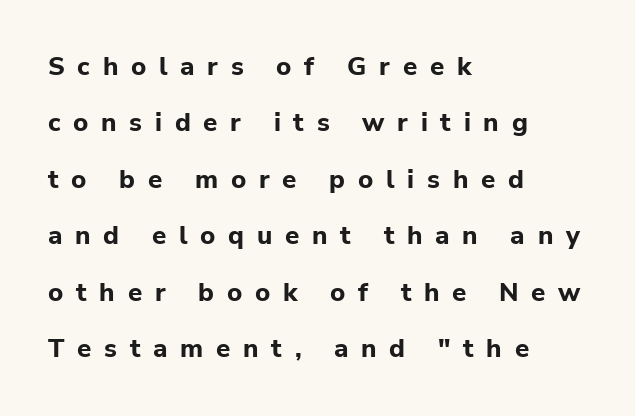
Q: Is the text bold? A: Yes.
Q: Is the text italic (slanted)? A: No, it is upright.
Q: Is the text underlined? A: No.
Q: How is the paragraph aligned? A: Left-aligned.
Q: Is the spacing between letters normal or unusually wide? A: Unusually wide.
Q: Is the spacing between lines tight, normal or loose? A: Loose.
